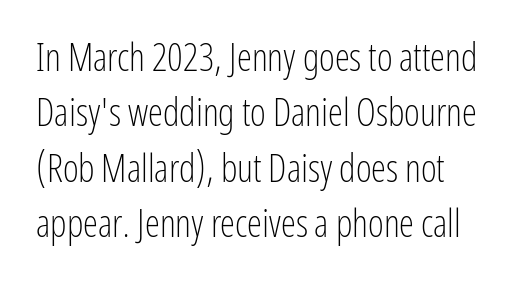
The image shows 38 px light, condensed sans-serif type, upright; set normal line spacing (1.46x), normal letter spacing, not underlined; low stroke contrast and a medium x-height.
